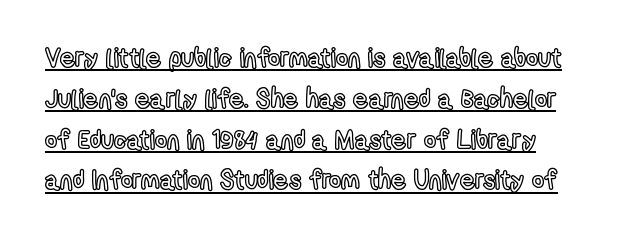
Underline: present. The letters stand upright; this is a roman face. A typesetter would call this zero additional tracking. This block has exactly the height ordinary leading produces.
